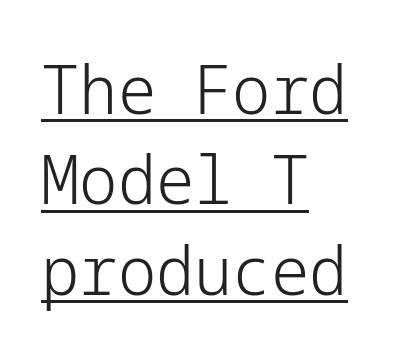
No feet cap the strokes, marking this as sans-serif type. Each stroke keeps to a modest, everyday thickness or less. Characters remain perfectly vertical along every line. These lines sit exactly where default settings would place them. Every word sits above its own underline. Line starts are locked; line ends wander.
